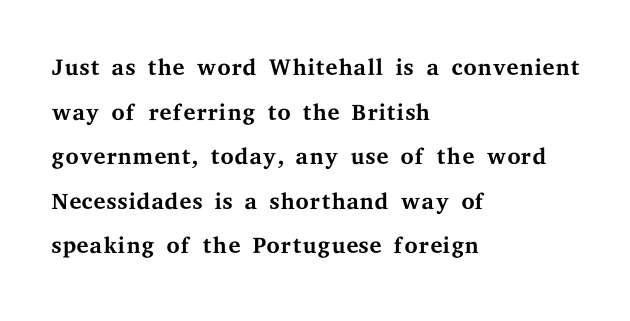
The compositor pushed each line to the left boundary. Words float on clear page, feet unadorned. These lines were composed using upright roman letters. Is this a sans? No — the strokes have serifs. The face used here is proportionally spaced, like ordinary book or web type. The designer left line spacing at the default.
